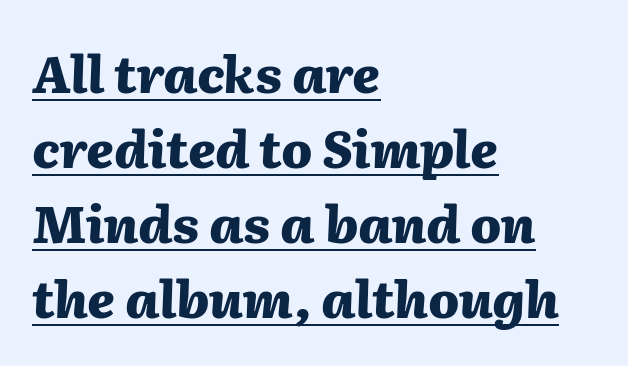
Q: Is the text bold? A: Yes.
Q: Is the text italic (slanted)? A: Yes, it leans right by about 2 degrees.
Q: Is the text underlined? A: Yes.
Q: How is the paragraph aligned? A: Left-aligned.
Q: Is the spacing between letters normal or unusually wide? A: Normal.
Q: Is the spacing between lines tight, normal or loose? A: Normal.
Q: Width (condensed, normal, or wide)? A: Normal.
Q: Stroke contrast? A: Medium.
Q: x-height? A: Medium.
Q: Monospaced? A: No.
